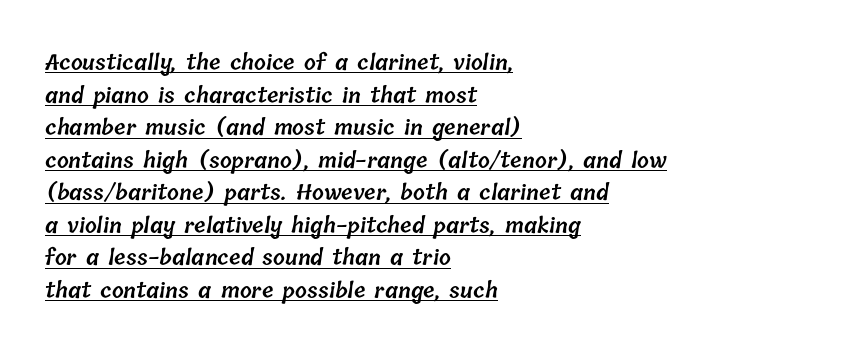
Students, observe the line beneath the letters — that is underlining. These lines stack with their left ends in a neat column. Each word holds together tightly as a unit, with standard inter-letter gaps. The designer left line spacing at the default. Bold? Not quite — semibold, heavier than regular but stopping short.
